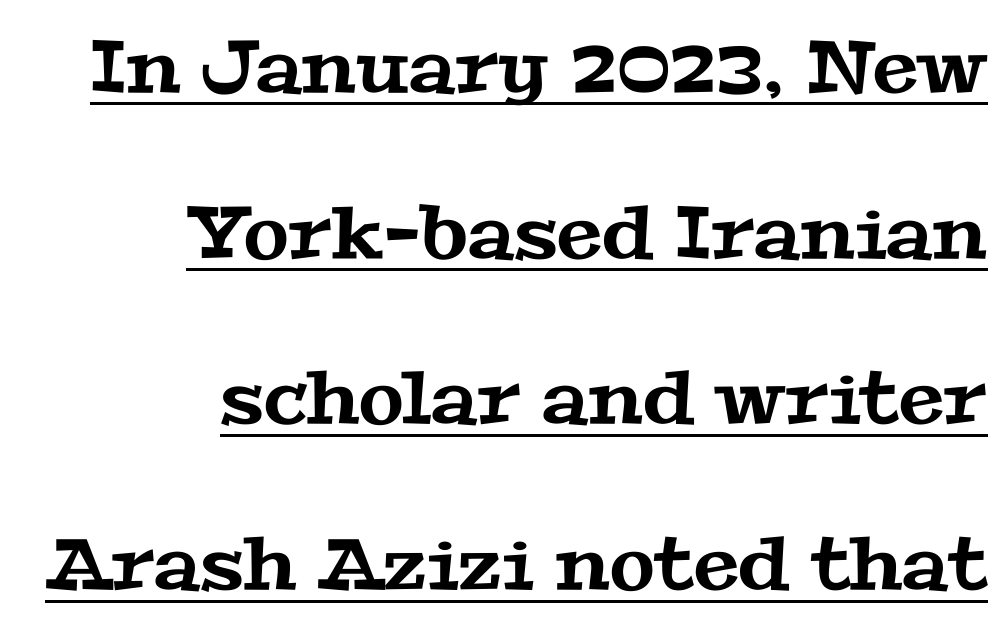
Q: Is the typeface a serif or a sans-serif typeface? A: Serif.
Q: Is the text underlined? A: Yes.
Q: How is the paragraph aligned? A: Right-aligned.
Q: Is the spacing between letters normal or unusually wide? A: Normal.
Q: Is the spacing between lines tight, normal or loose? A: Loose.
Q: Width (condensed, normal, or wide)? A: Wide.
Q: Stroke contrast? A: Medium.
Q: x-height? A: Medium.
Q: Monospaced? A: No.
